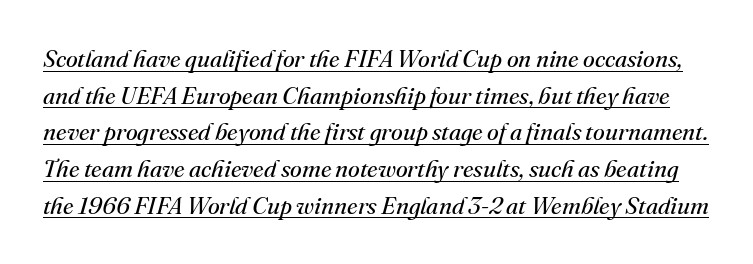
These lines were composed using italics. Stem width sits at or under what a default text font uses. Is there an underline? Yes — a line sits under the letters. Students, observe: this is what conventionally led text looks like. The gaps between neighbouring characters are ordinary and unremarkable.
